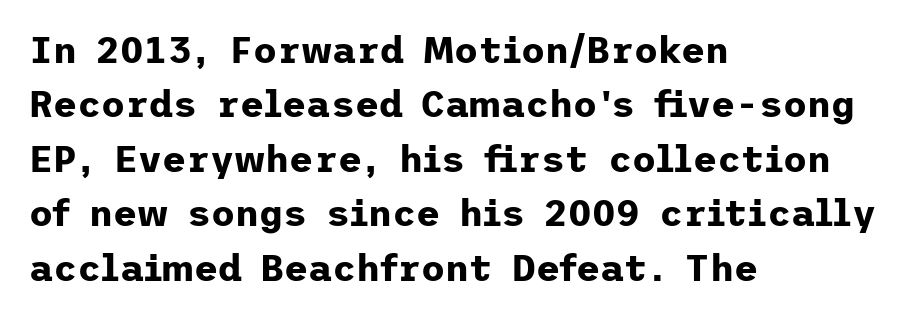
Q: Is the text bold? A: Yes.
Q: Is the text italic (slanted)? A: No, it is upright.
Q: Is the typeface a serif or a sans-serif typeface? A: Sans-serif.
Q: Is the text underlined? A: No.
Q: How is the paragraph aligned? A: Left-aligned.
Q: Is the spacing between letters normal or unusually wide? A: Normal.
Q: Is the spacing between lines tight, normal or loose? A: Normal.
Q: Width (condensed, normal, or wide)? A: Normal.
Q: Stroke contrast? A: Low.
Q: x-height? A: Medium.
